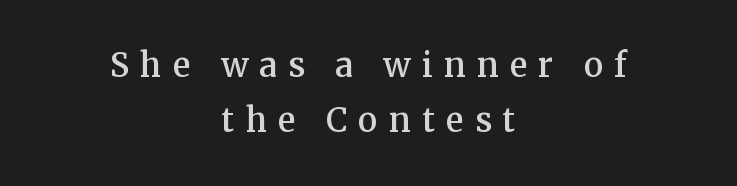
Character widths vary here, with narrow letters taking less room than wide ones. Nope, not italic — everything's standing straight. Quick note: interline space is typical. Short note: letters widely spaced. The paragraph has two soft edges and a firm central axis. Check under the words: just untouched page.
